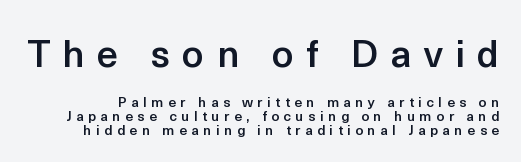
Q: Is the text bold? A: Semi-bold.
Q: Is the text italic (slanted)? A: No, it is upright.
Q: Is the typeface a serif or a sans-serif typeface? A: Sans-serif.
Q: Is the text underlined? A: No.
Q: Is the spacing between letters normal or unusually wide? A: Unusually wide.
Q: Is the spacing between lines tight, normal or loose? A: Tight.
Q: Which block of text is set in a larger size, the first (top) or the second (bottom)? A: The first (top) one.
Q: Width (condensed, normal, or wide)? A: Normal.
Q: x-height? A: Medium.
Q: Monospaced? A: No.
